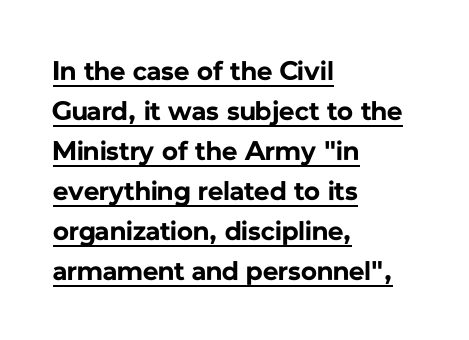
{"italic": "no", "bold": "yes", "underline": "yes", "align": "left", "line_spacing": "normal", "line_spacing_ratio": 1.48, "letter_spacing": "normal", "letter_spacing_em": 0.0, "glyph_px": 27}
